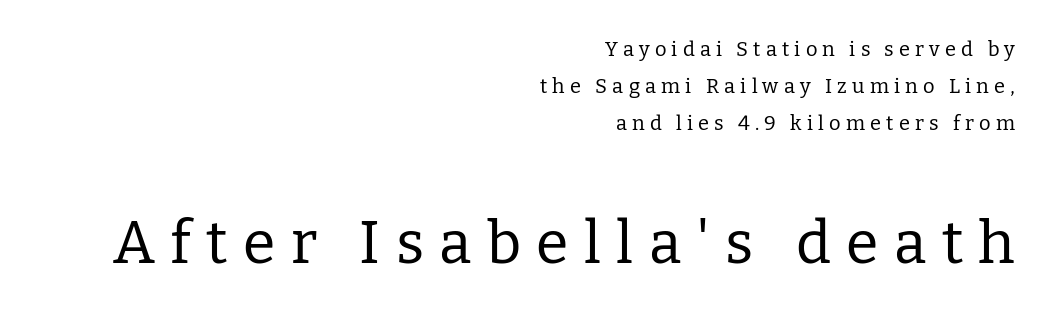
The image shows 59 px regular-weight serif type, upright; set right-aligned, line spacing 1.85x, unusually wide letter spacing (+0.26 em), not underlined; the second (bottom) block is 2.95x larger; low stroke contrast and a medium x-height.
